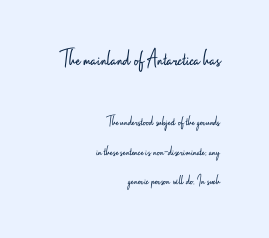
The image shows 23 px text type; set right-aligned, loose line spacing (2.09x), normal letter spacing, not underlined; the first (top) block is 1.64x larger.
